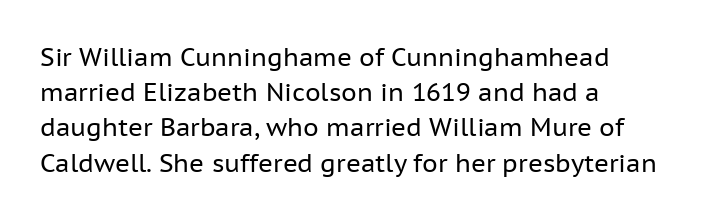
Q: Is the text bold? A: No.
Q: Is the text italic (slanted)? A: No, it is upright.
Q: Is the text underlined? A: No.
Q: How is the paragraph aligned? A: Left-aligned.
Q: Is the spacing between letters normal or unusually wide? A: Normal.
Q: Is the spacing between lines tight, normal or loose? A: Normal.
